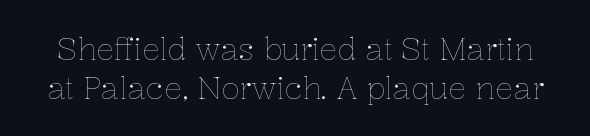
{"italic": "no", "bold": "no", "weight": "thin", "width": "normal", "stroke_contrast": "low", "x_height": "medium", "monospaced": "no", "underline": "no", "line_spacing": "normal", "line_spacing_ratio": 1.3, "letter_spacing": "normal", "letter_spacing_em": 0.0, "glyph_px": 30}
